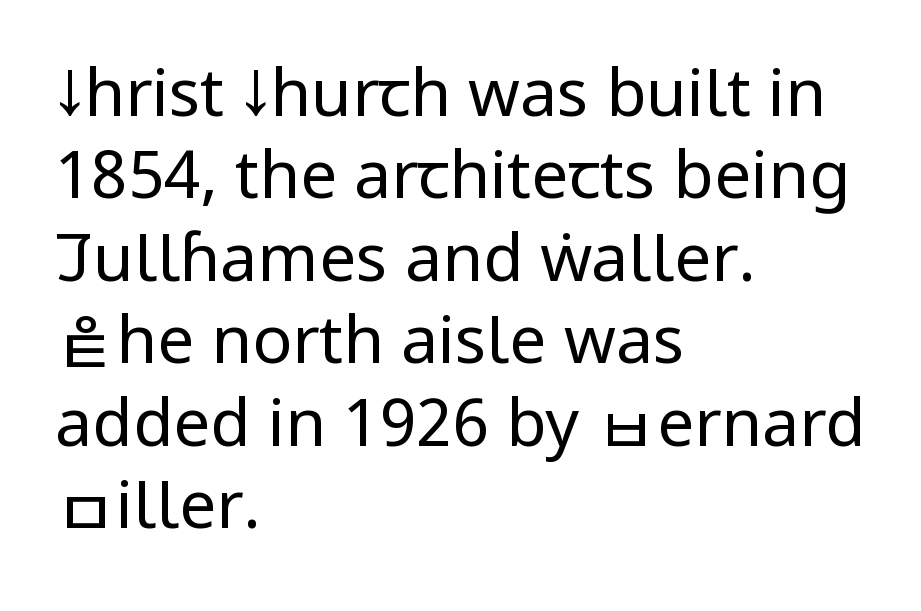
{"serif": "no", "italic": "no", "bold": "no", "weight": "regular", "width": "condensed", "stroke_contrast": "low", "x_height": "large", "monospaced": "no", "underline": "no", "align": "left", "line_spacing": "normal", "line_spacing_ratio": 1.25, "letter_spacing": "normal", "letter_spacing_em": 0.0, "glyph_px": 66}
